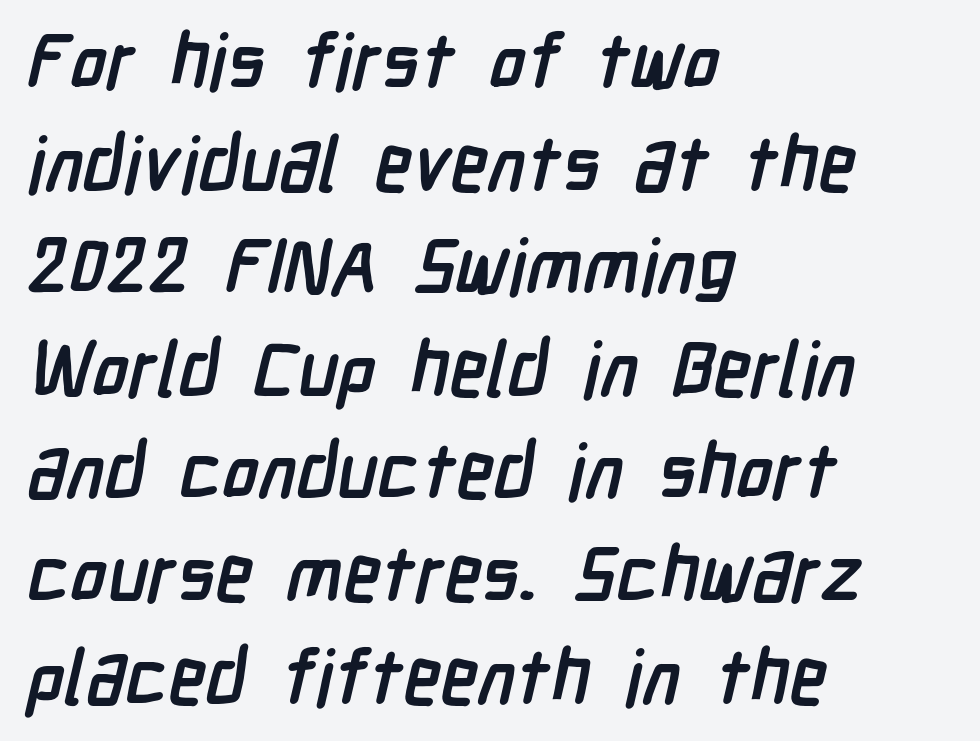
{"serif": "no", "bold": "yes", "weight": "semibold", "width": "condensed", "stroke_contrast": "low", "x_height": "medium", "monospaced": "no", "underline": "no", "align": "left", "line_spacing": "normal", "line_spacing_ratio": 1.35, "letter_spacing": "normal", "letter_spacing_em": 0.0, "glyph_px": 76}
